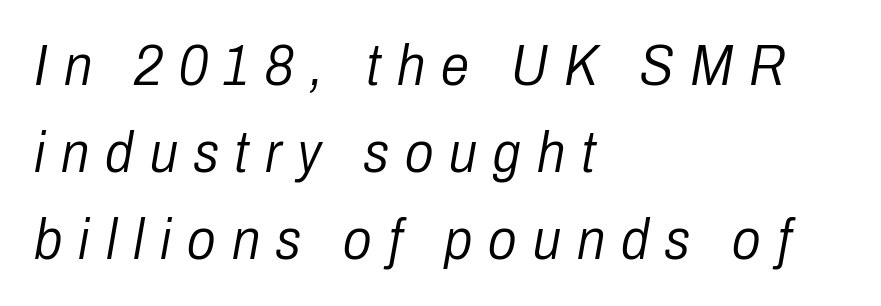
The image shows 57 px light, condensed type, italic (leaning right); set left-aligned, normal line spacing (1.53x), unusually wide letter spacing (+0.28 em), not underlined; low stroke contrast and a medium x-height.
